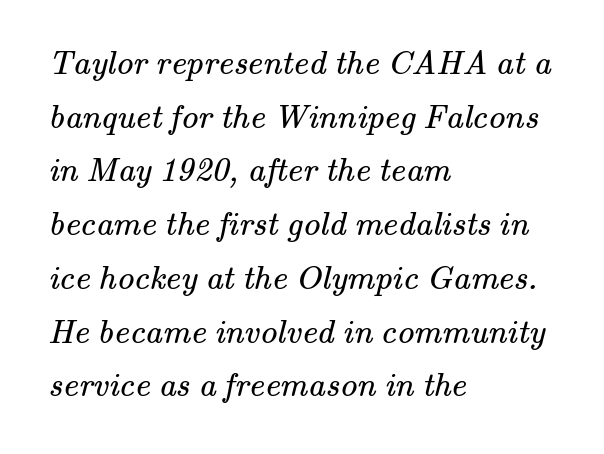
The image shows 34 px regular-weight serif type; set left-aligned, normal line spacing (1.58x), normal letter spacing, not underlined; medium stroke contrast and a small x-height.
